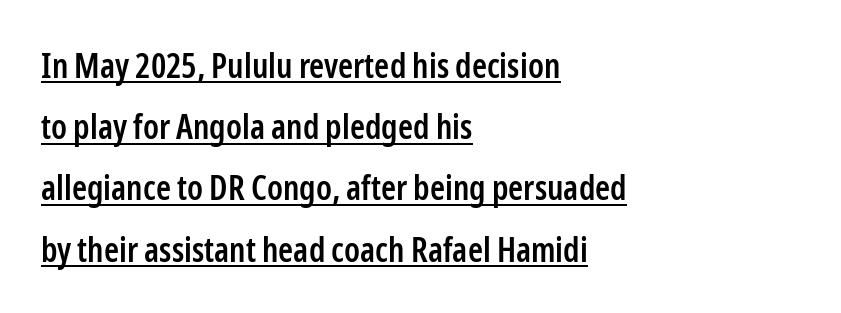
{"serif": "no", "italic": "no", "bold": "semi", "weight": "semibold", "width": "condensed", "stroke_contrast": "low", "x_height": "medium", "monospaced": "no", "underline": "yes", "align": "left", "line_spacing_ratio": 1.8, "letter_spacing": "normal", "letter_spacing_em": 0.0, "glyph_px": 34}
